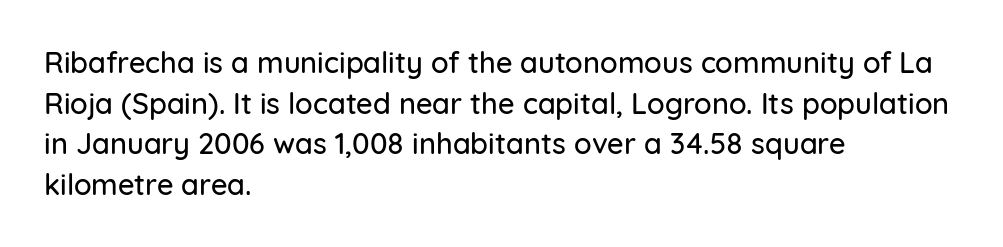
{"serif": "no", "italic": "no", "width": "normal", "stroke_contrast": "low", "x_height": "medium", "monospaced": "no", "underline": "no", "align": "left", "line_spacing": "normal", "line_spacing_ratio": 1.4, "letter_spacing": "normal", "letter_spacing_em": 0.0, "glyph_px": 29}
